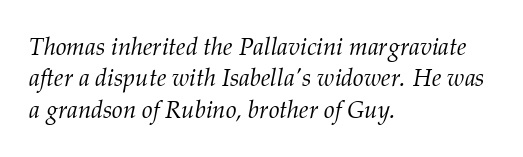
Horizontally, the lines are justified to the leading edge only. The typeface has the unassuming heft of standard copy or less. Is there much room between lines? A standard amount, neither cramped nor airy. Notice how the stems are inclined rather than vertical — that's the hallmark of italics. Honestly, the letter spacing is just normal — you wouldn't notice it. Quick note: underline off.
